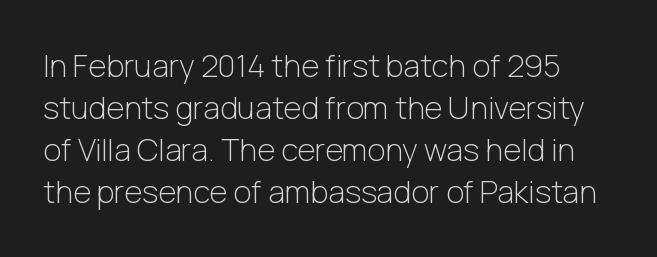
Q: Is the text bold? A: No.
Q: Is the text italic (slanted)? A: No, it is upright.
Q: Is the typeface a serif or a sans-serif typeface? A: Sans-serif.
Q: Is the text underlined? A: No.
Q: Is the spacing between letters normal or unusually wide? A: Normal.
Q: Is the spacing between lines tight, normal or loose? A: Normal.
Q: Width (condensed, normal, or wide)? A: Normal.
Q: Stroke contrast? A: Low.
Q: x-height? A: Medium.
Q: Monospaced? A: No.
